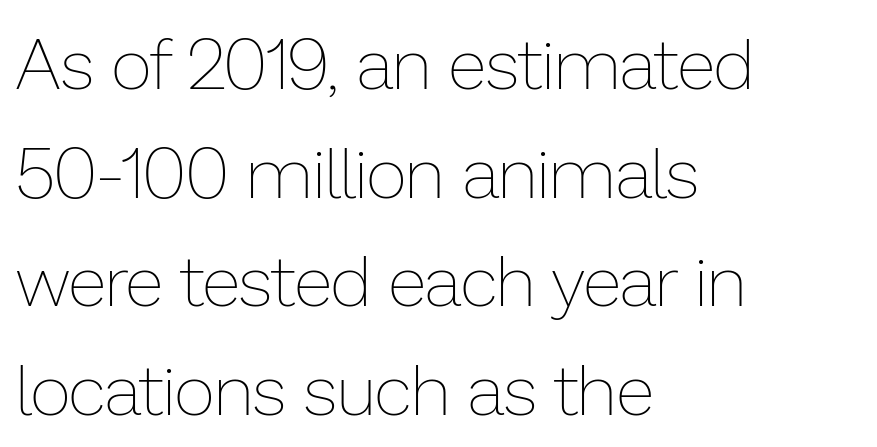
Posture: vertical. Notice how descenders clear the ascenders below comfortably — that's standard leading. Look at the tracking — it's just the regular setting, nothing added. Spacing verdict: proportional, widths tailored to each character. Letters have the restrained weight of plain body copy at most.
